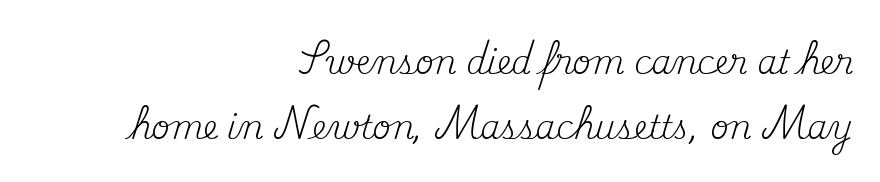
{"serif": "yes", "bold": "no", "weight": "regular", "width": "normal", "stroke_contrast": "medium", "x_height": "small", "monospaced": "no", "underline": "no", "align": "right", "line_spacing": "loose", "line_spacing_ratio": 2.02, "letter_spacing": "normal", "letter_spacing_em": 0.0, "glyph_px": 32}
